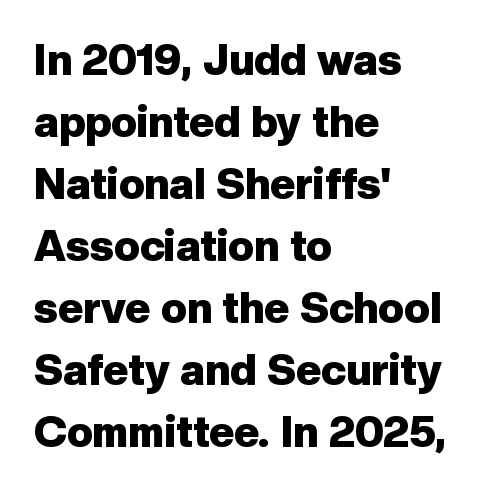
{"serif": "no", "italic": "no", "bold": "yes", "weight": "heavy", "width": "normal", "stroke_contrast": "low", "x_height": "medium", "monospaced": "no", "underline": "no", "align": "left", "line_spacing": "normal", "line_spacing_ratio": 1.44, "letter_spacing": "normal", "letter_spacing_em": 0.0, "glyph_px": 43}
